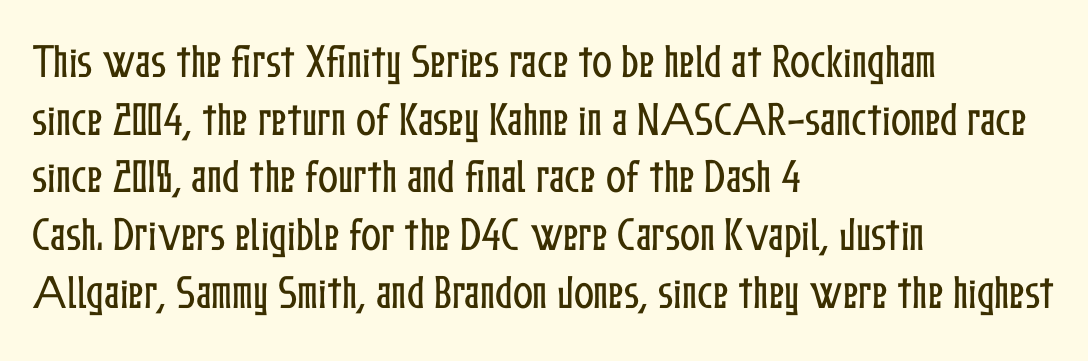
{"italic": "no", "width": "condensed", "stroke_contrast": "low", "x_height": "medium", "monospaced": "no", "underline": "no", "align": "left", "line_spacing": "normal", "line_spacing_ratio": 1.56, "letter_spacing": "normal", "letter_spacing_em": 0.0, "glyph_px": 37}
